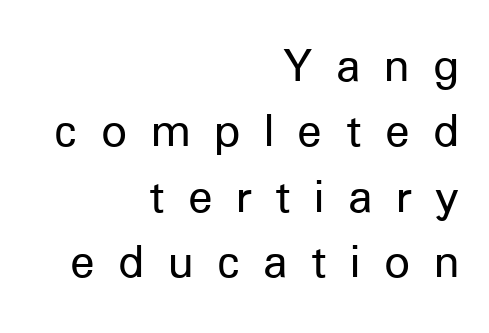
{"serif": "no", "italic": "no", "width": "normal", "stroke_contrast": "low", "x_height": "medium", "monospaced": "no", "underline": "no", "align": "right", "line_spacing": "normal", "line_spacing_ratio": 1.28, "letter_spacing": "wide", "letter_spacing_em": 0.46, "glyph_px": 51}
